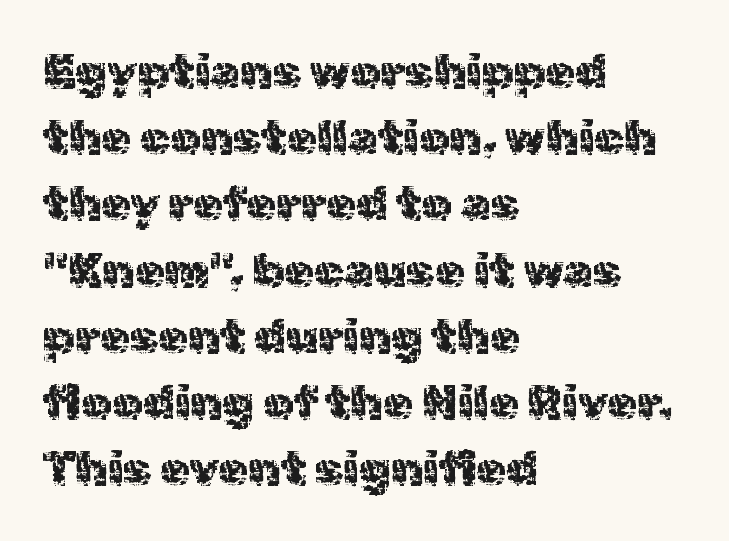
Q: Is the text italic (slanted)? A: No, it is upright.
Q: Is the typeface a serif or a sans-serif typeface? A: Sans-serif.
Q: Is the text underlined? A: No.
Q: How is the paragraph aligned? A: Left-aligned.
Q: Is the spacing between letters normal or unusually wide? A: Normal.
Q: Is the spacing between lines tight, normal or loose? A: Normal.
Q: Width (condensed, normal, or wide)? A: Normal.
Q: x-height? A: Medium.
Q: Monospaced? A: No.
